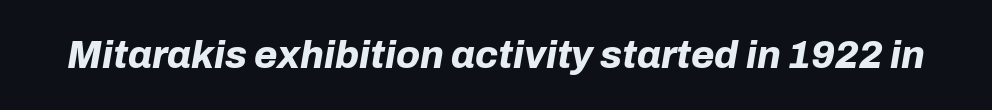
The image shows 38 px bold type, italic (leaning right); set normal letter spacing, not underlined; low stroke contrast and a medium x-height.
